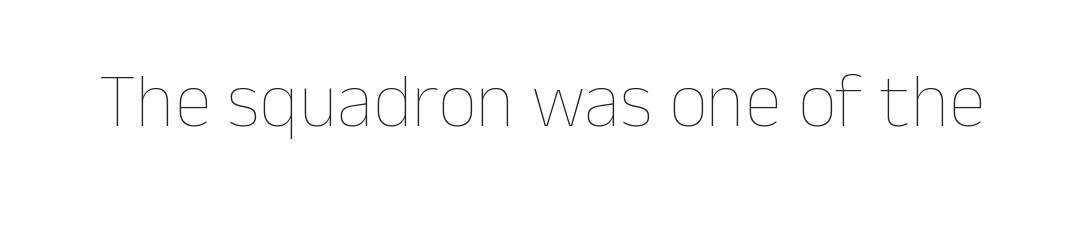
The image shows 76 px thin type, upright; set normal letter spacing, not underlined; low stroke contrast and a medium x-height.
